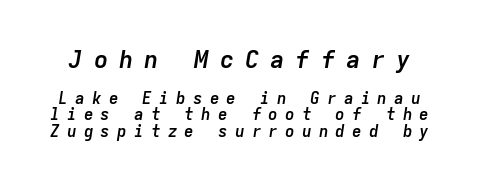
{"italic": "yes", "lean": "right", "slant_degrees": 9, "bold": "yes", "underline": "no", "line_spacing": "tight", "line_spacing_ratio": 1.03, "letter_spacing": "wide", "letter_spacing_em": 0.45, "larger_block": "first", "size_ratio": 1.5, "glyph_px": 24}
